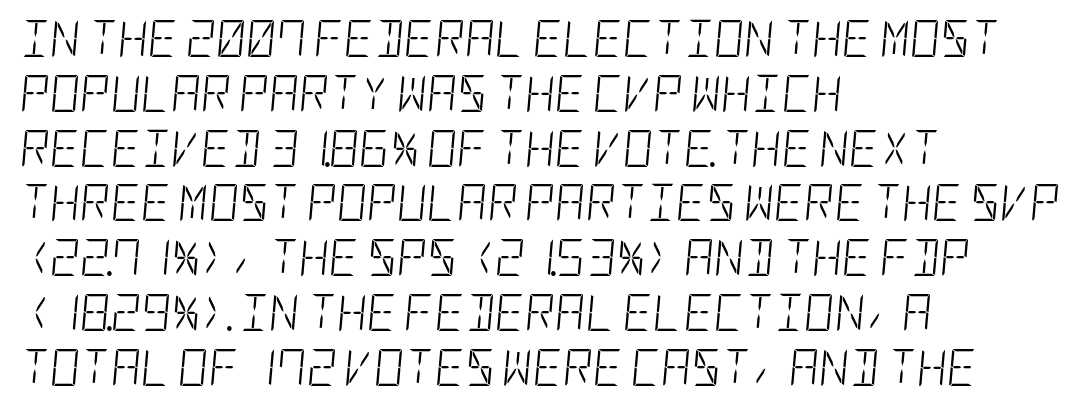
{"italic": "yes", "lean": "right", "slant_degrees": 5, "bold": "no", "weight": "light", "width": "condensed", "stroke_contrast": "low", "x_height": "large", "underline": "no", "align": "left", "line_spacing": "normal", "line_spacing_ratio": 1.48, "letter_spacing": "normal", "letter_spacing_em": 0.0, "glyph_px": 37}
